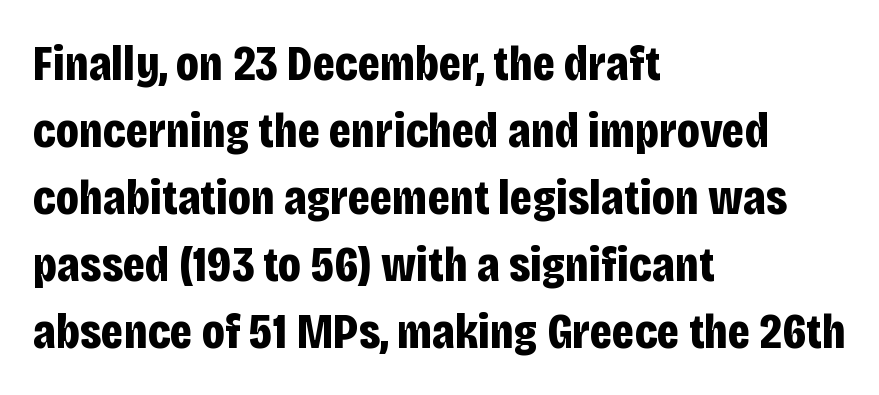
{"serif": "no", "italic": "no", "bold": "yes", "weight": "bold", "width": "condensed", "stroke_contrast": "low", "x_height": "large", "monospaced": "no", "underline": "no", "align": "left", "line_spacing": "normal", "line_spacing_ratio": 1.34, "letter_spacing": "normal", "letter_spacing_em": 0.0, "glyph_px": 50}
